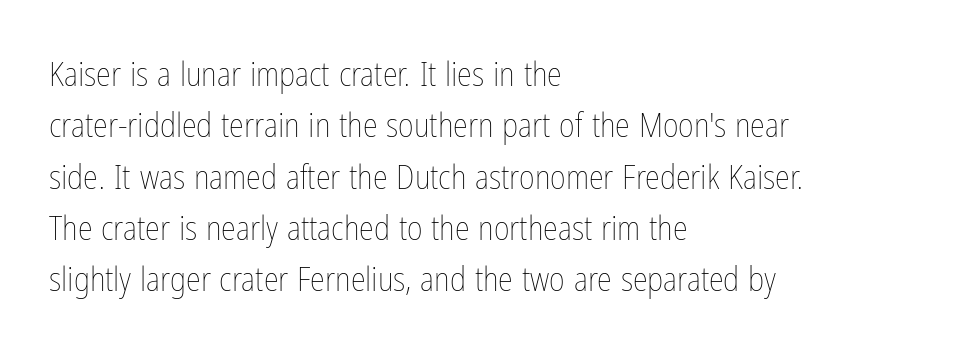
{"italic": "no", "bold": "no", "weight": "thin", "width": "condensed", "stroke_contrast": "low", "x_height": "medium", "monospaced": "no", "underline": "no", "align": "left", "line_spacing": "normal", "line_spacing_ratio": 1.51, "letter_spacing": "normal", "letter_spacing_em": 0.0, "glyph_px": 34}
